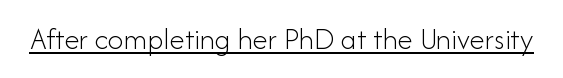
Q: Is the text bold? A: No.
Q: Is the text italic (slanted)? A: No, it is upright.
Q: Is the typeface a serif or a sans-serif typeface? A: Sans-serif.
Q: Is the text underlined? A: Yes.
Q: Is the spacing between letters normal or unusually wide? A: Normal.
Q: Width (condensed, normal, or wide)? A: Normal.
Q: Stroke contrast? A: Low.
Q: x-height? A: Small.
Q: Monospaced? A: No.
